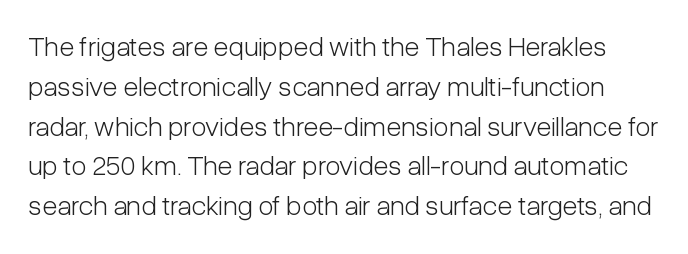
{"serif": "no", "italic": "no", "bold": "no", "weight": "light", "width": "condensed", "stroke_contrast": "low", "x_height": "medium", "monospaced": "no", "underline": "no", "line_spacing": "normal", "line_spacing_ratio": 1.42, "letter_spacing": "normal", "letter_spacing_em": 0.0, "glyph_px": 28}
